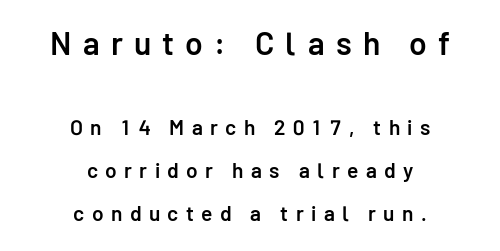
{"serif": "no", "italic": "no", "bold": "semi", "weight": "semibold", "width": "normal", "stroke_contrast": "low", "x_height": "medium", "monospaced": "no", "underline": "no", "align": "center", "line_spacing": "loose", "line_spacing_ratio": 2.04, "letter_spacing": "wide", "letter_spacing_em": 0.35, "larger_block": "first", "size_ratio": 1.52, "glyph_px": 32}
